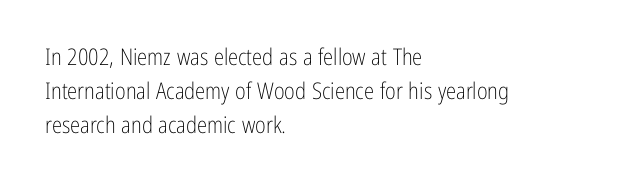
The image shows 23 px text type, upright; set left-aligned, normal line spacing (1.48x), normal letter spacing, not underlined.
